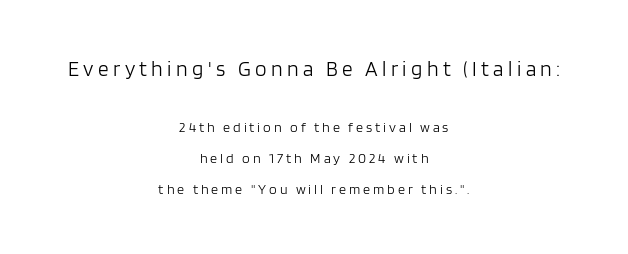
Q: Is the text bold? A: No.
Q: Is the text italic (slanted)? A: No, it is upright.
Q: Is the text underlined? A: No.
Q: How is the paragraph aligned? A: Centered.
Q: Is the spacing between letters normal or unusually wide? A: Unusually wide.
Q: Is the spacing between lines tight, normal or loose? A: Loose.
Q: Which block of text is set in a larger size, the first (top) or the second (bottom)? A: The first (top) one.
